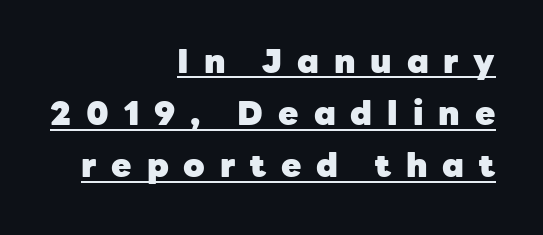
The image shows 33 px heavy sans-serif type, upright; set right-aligned, normal line spacing (1.58x), unusually wide letter spacing (+0.45 em), underlined; low stroke contrast and a medium x-height.
